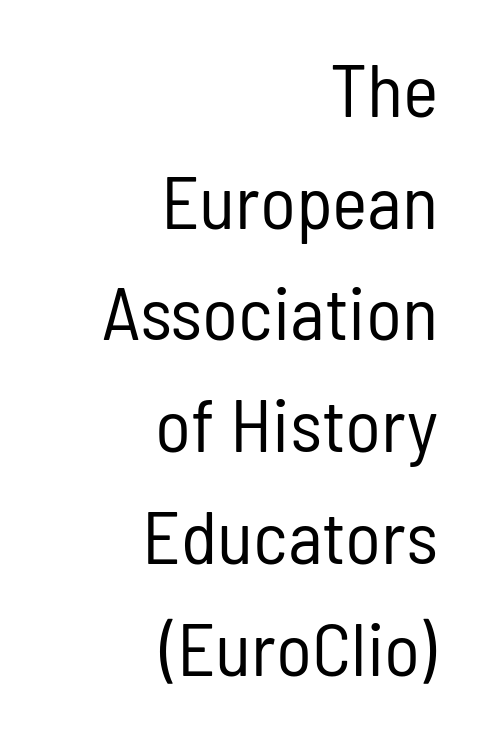
{"serif": "no", "italic": "no", "bold": "no", "weight": "regular", "width": "condensed", "stroke_contrast": "low", "x_height": "medium", "monospaced": "no", "underline": "no", "align": "right", "line_spacing": "normal", "line_spacing_ratio": 1.49, "letter_spacing": "normal", "letter_spacing_em": 0.0, "glyph_px": 75}
